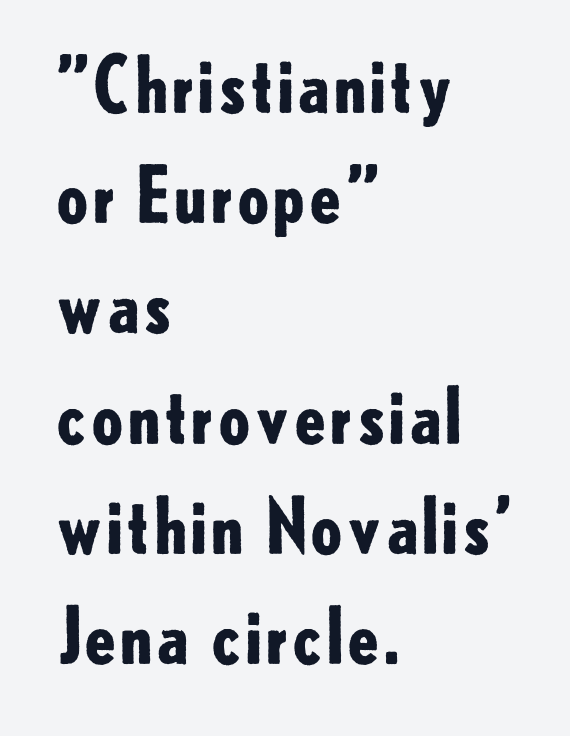
The image shows 75 px bold sans-serif type, upright; set left-aligned, normal line spacing (1.47x), normal letter spacing, not underlined; low stroke contrast and a small x-height.
